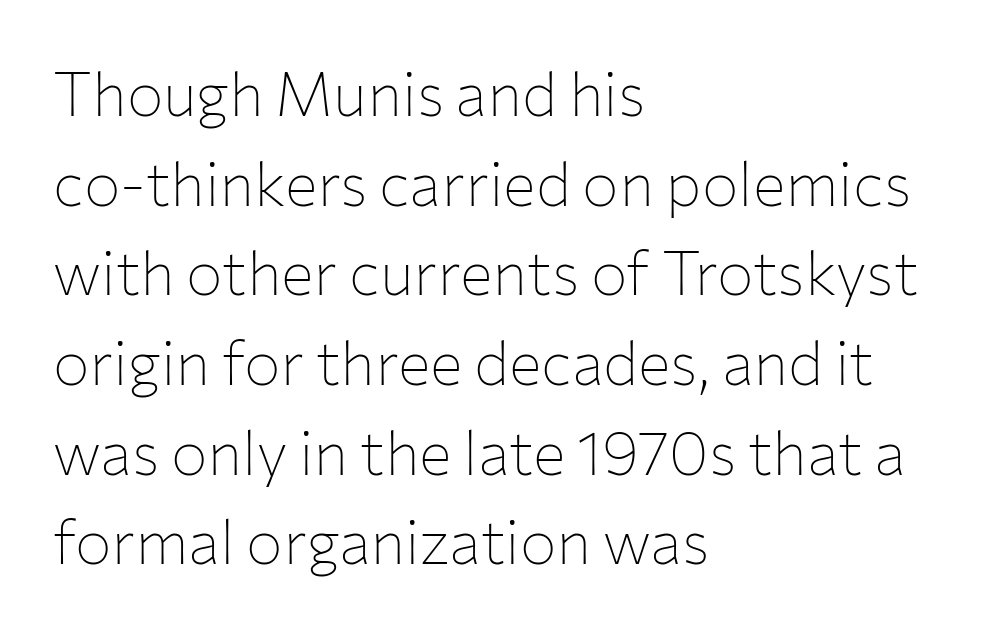
Font category for this specimen: sans-serif. What stands out about the letter spacing? Nothing — it is the standard amount. The weight tops out at a normal text grade. The rag falls on the right side of this text block.
